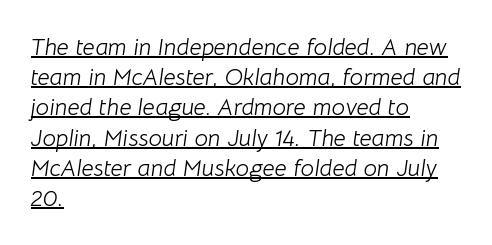
Letters have the restrained weight of plain body copy at most. Quick note: italic. This is underlined copy, the kind a proofreader might mark for attention. A student would call this left alignment; a typographer would say flush left, rag right. What's the leading like? Ordinary, nothing unusual.
